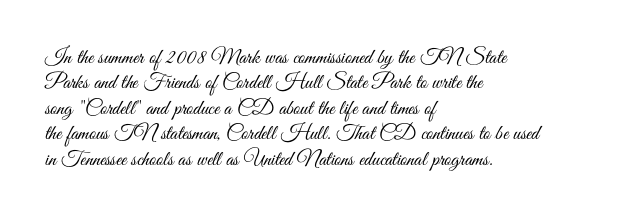
{"bold": "no", "underline": "no", "align": "left", "line_spacing_ratio": 1.21, "letter_spacing": "normal", "letter_spacing_em": 0.0, "glyph_px": 21}
